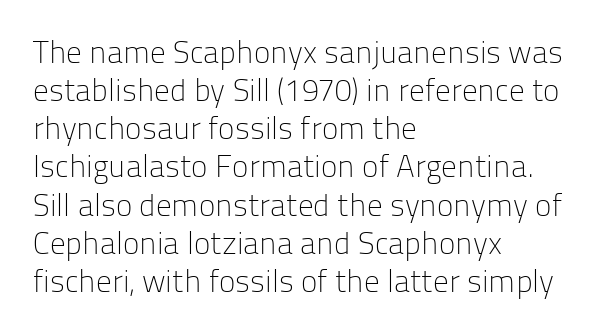
{"serif": "no", "italic": "no", "bold": "no", "weight": "light", "width": "normal", "stroke_contrast": "low", "x_height": "medium", "monospaced": "no", "underline": "no", "align": "left", "line_spacing_ratio": 1.23, "letter_spacing": "normal", "letter_spacing_em": 0.0, "glyph_px": 31}
